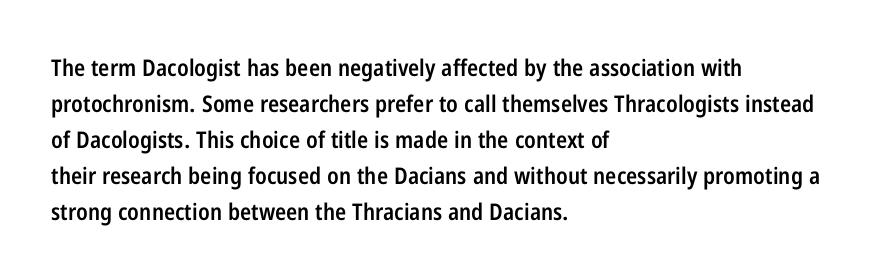
Visually the block forms a straight wall on the left and a jagged coastline on the right. Bold? Not quite — semibold, heavier than regular but stopping short. Horizontal bands of white between lines are of average thickness. Inter-character spacing is left at the font's built-in metrics.
